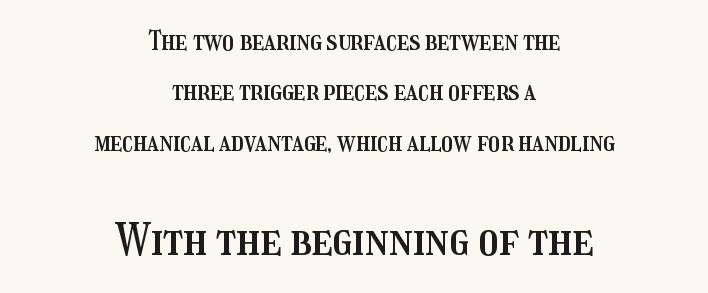
{"italic": "no", "width": "condensed", "stroke_contrast": "medium", "x_height": "medium", "monospaced": "no", "underline": "no", "align": "center", "line_spacing": "loose", "line_spacing_ratio": 1.94, "letter_spacing": "normal", "letter_spacing_em": 0.0, "larger_block": "second", "size_ratio": 1.73, "glyph_px": 45}
